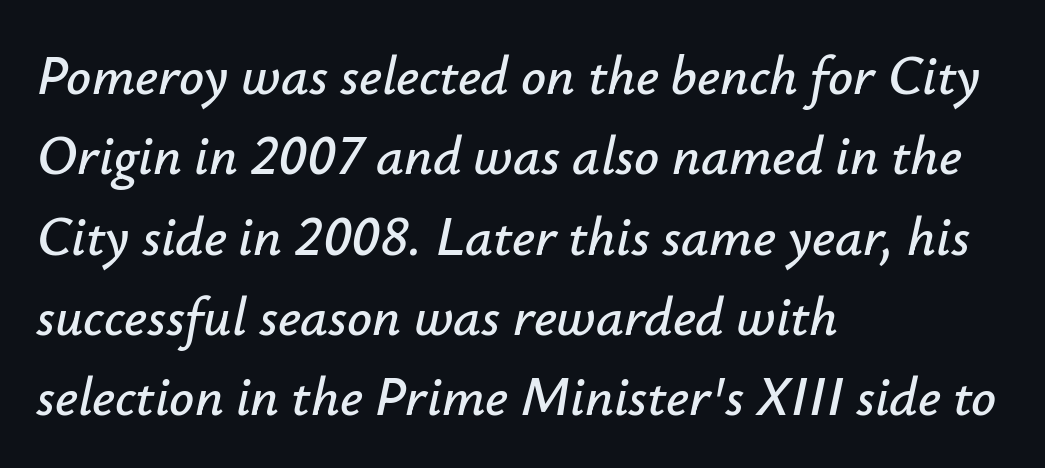
The image shows 55 px text type, italic (leaning right); set left-aligned, normal line spacing (1.46x), normal letter spacing, not underlined; low stroke contrast and a small x-height.
